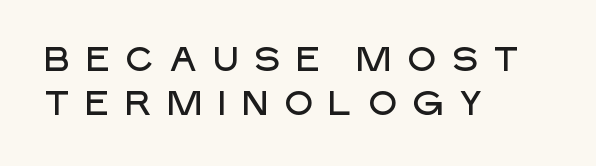
The image shows 34 px sans-serif type, upright; set left-aligned, normal line spacing (1.3x), unusually wide letter spacing (+0.39 em), not underlined; low stroke contrast and a large x-height.
